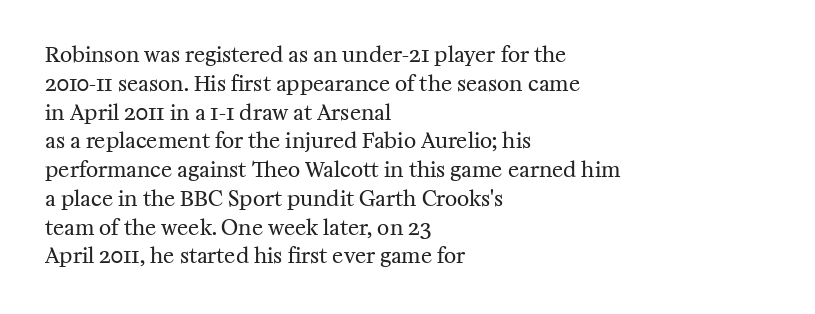
Each new line begins a customary step beneath the previous one. Stems here are at most as thick as an everyday book face. Words appear dense and cohesive because spacing is normal. Descenders hang freely into open space. The axis of the letterforms is exactly vertical.
